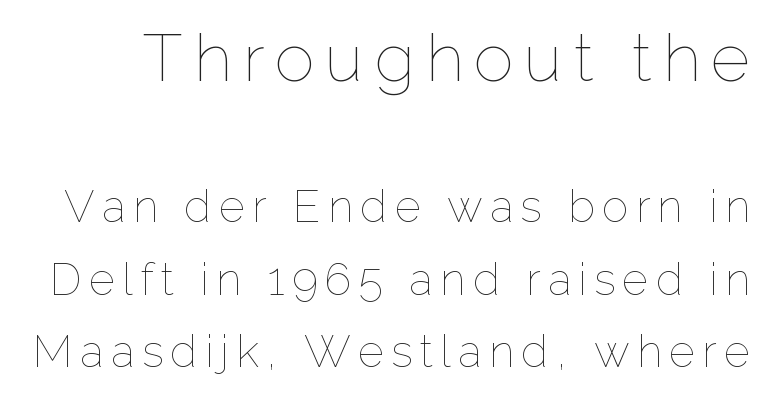
{"italic": "no", "bold": "no", "weight": "thin", "width": "normal", "stroke_contrast": "low", "x_height": "medium", "monospaced": "no", "underline": "no", "line_spacing": "normal", "line_spacing_ratio": 1.61, "larger_block": "first", "size_ratio": 1.49, "glyph_px": 67}
